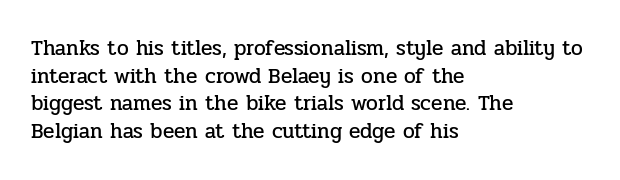
Q: Is the text italic (slanted)? A: No, it is upright.
Q: Is the text underlined? A: No.
Q: How is the paragraph aligned? A: Left-aligned.
Q: Is the spacing between letters normal or unusually wide? A: Normal.
Q: Is the spacing between lines tight, normal or loose? A: Normal.
